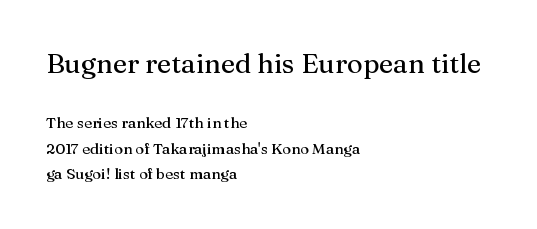
Line starts are locked; line ends wander. Does extra space separate the letters? No, they use regular spacing. The foot of each line stays bare and open. Does the lettering tilt? It doesn't — this is upright. Large over small — that's the arrangement of the two blocks here.
